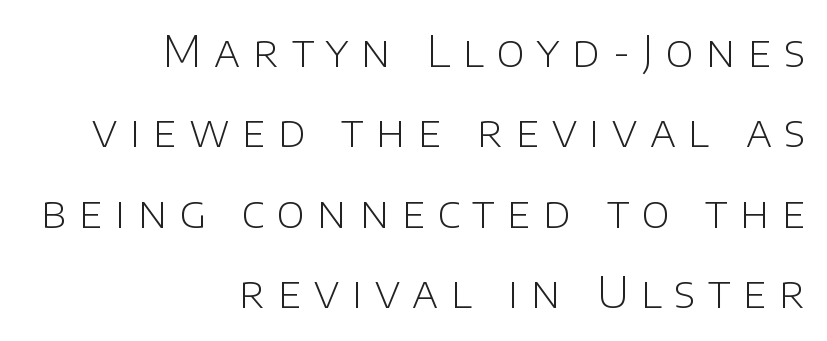
Q: Is the text bold? A: No.
Q: Is the text italic (slanted)? A: No, it is upright.
Q: Is the typeface a serif or a sans-serif typeface? A: Sans-serif.
Q: Is the text underlined? A: No.
Q: How is the paragraph aligned? A: Right-aligned.
Q: Is the spacing between letters normal or unusually wide? A: Unusually wide.
Q: Width (condensed, normal, or wide)? A: Normal.
Q: Stroke contrast? A: Low.
Q: x-height? A: Large.
Q: Monospaced? A: No.
